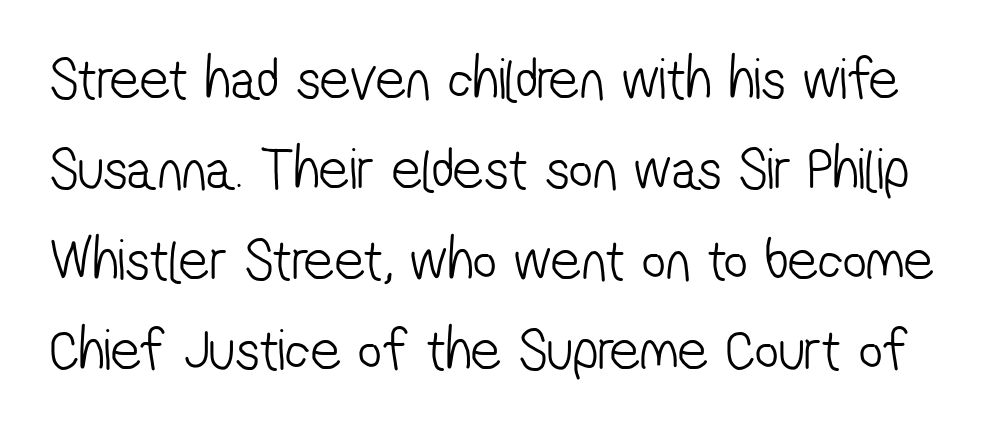
Q: Is the text bold? A: No.
Q: Is the typeface a serif or a sans-serif typeface? A: Sans-serif.
Q: Is the text underlined? A: No.
Q: Is the spacing between letters normal or unusually wide? A: Normal.
Q: Is the spacing between lines tight, normal or loose? A: Normal.
Q: Width (condensed, normal, or wide)? A: Condensed.
Q: Stroke contrast? A: Low.
Q: x-height? A: Medium.
Q: Monospaced? A: No.
